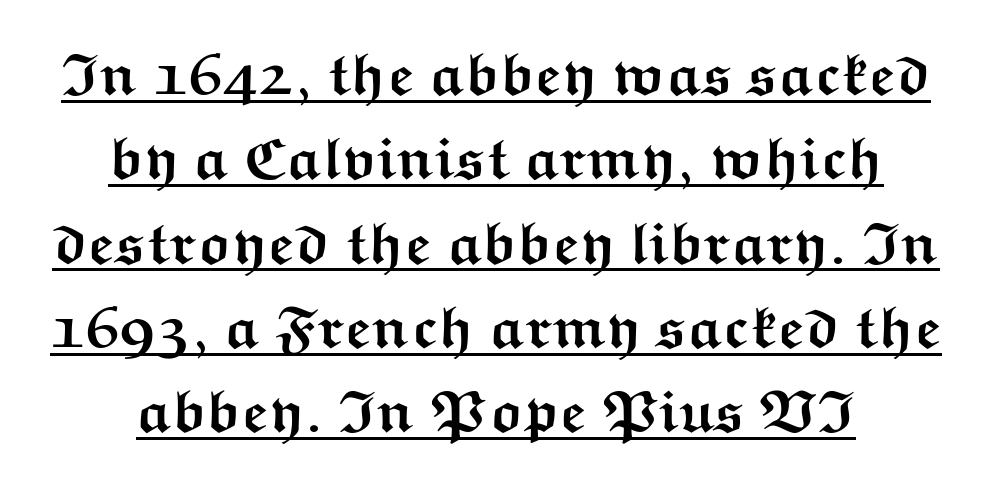
Characters follow at the spacing the type designer built in. Think of a printed novel: that variable character pitch is what you see here. These lines are composed in type without serifs. Weight: bold. Summary of vertical rhythm: regular, with standard interline spacing.
